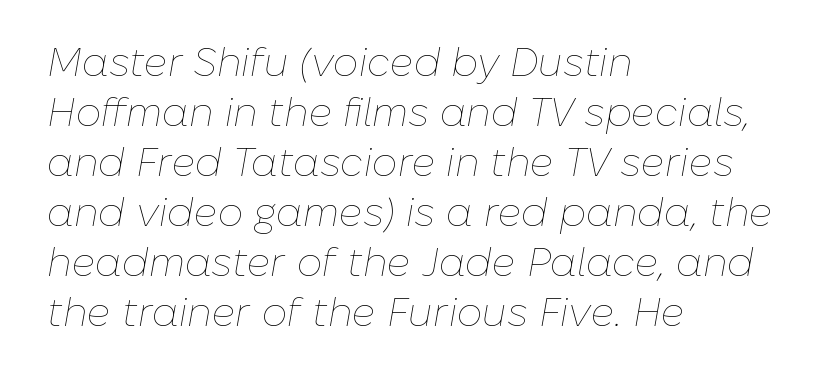
Weight: regular or lighter. An italicized treatment has been applied to the whole sample. The space directly below the letters is spotless. Glyph-to-glyph distance matches everyday printed text. Note the varied advance widths — an 'i' is clearly narrower than an 'm'.
